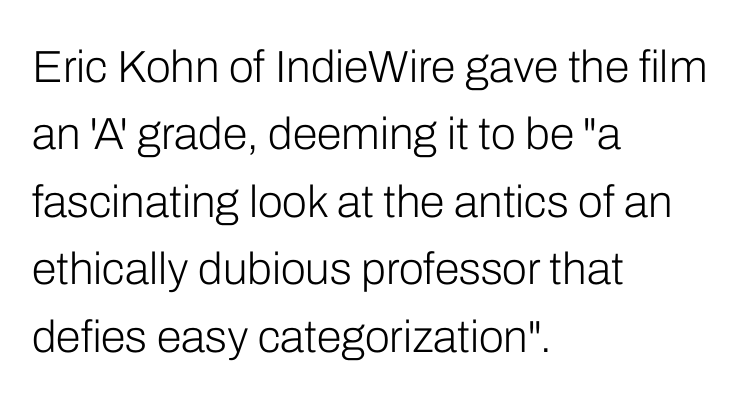
{"serif": "no", "italic": "no", "bold": "no", "weight": "light", "width": "normal", "stroke_contrast": "low", "x_height": "medium", "monospaced": "no", "underline": "no", "align": "left", "line_spacing": "normal", "line_spacing_ratio": 1.5, "letter_spacing": "normal", "letter_spacing_em": 0.0, "glyph_px": 45}
